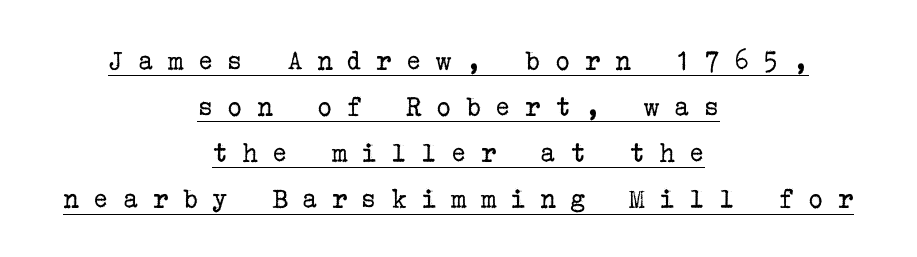
Q: Is the text bold? A: No.
Q: Is the text italic (slanted)? A: No, it is upright.
Q: Is the typeface a serif or a sans-serif typeface? A: Serif.
Q: Is the text underlined? A: Yes.
Q: How is the paragraph aligned? A: Centered.
Q: Is the spacing between letters normal or unusually wide? A: Unusually wide.
Q: Is the spacing between lines tight, normal or loose? A: Normal.
Q: Width (condensed, normal, or wide)? A: Normal.
Q: Stroke contrast? A: Low.
Q: x-height? A: Medium.
